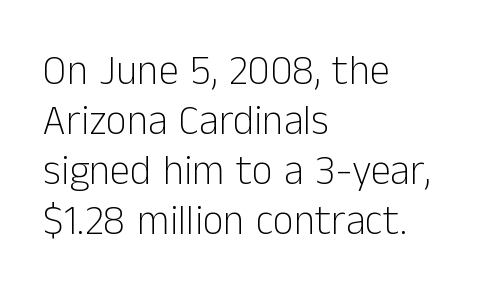
Q: Is the text bold? A: No.
Q: Is the text italic (slanted)? A: No, it is upright.
Q: Is the typeface a serif or a sans-serif typeface? A: Sans-serif.
Q: Is the text underlined? A: No.
Q: How is the paragraph aligned? A: Left-aligned.
Q: Is the spacing between letters normal or unusually wide? A: Normal.
Q: Width (condensed, normal, or wide)? A: Normal.
Q: Stroke contrast? A: Low.
Q: x-height? A: Medium.
Q: Monospaced? A: No.
